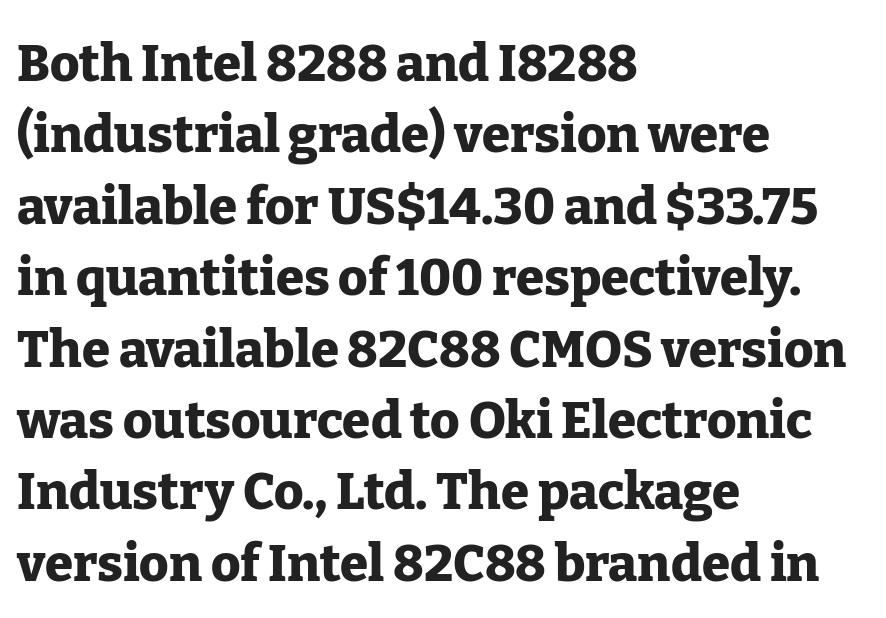
{"serif": "yes", "italic": "no", "bold": "yes", "weight": "heavy", "width": "normal", "stroke_contrast": "low", "x_height": "medium", "monospaced": "no", "underline": "no", "align": "left", "line_spacing": "normal", "line_spacing_ratio": 1.4, "letter_spacing": "normal", "letter_spacing_em": 0.0, "glyph_px": 51}
